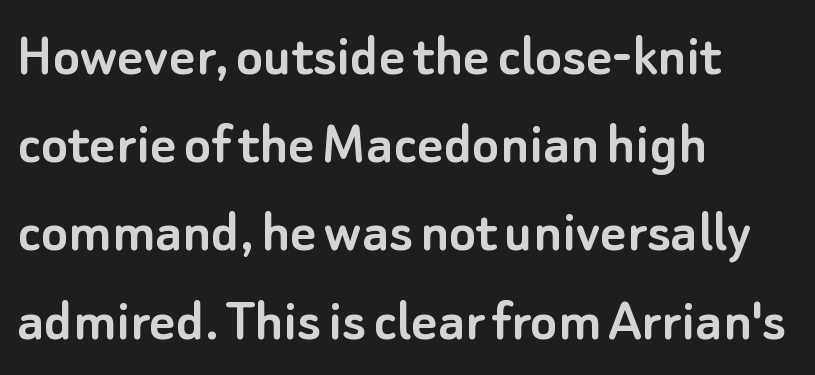
Q: Is the text italic (slanted)? A: No, it is upright.
Q: Is the typeface a serif or a sans-serif typeface? A: Sans-serif.
Q: Is the text underlined? A: No.
Q: How is the paragraph aligned? A: Left-aligned.
Q: Is the spacing between letters normal or unusually wide? A: Normal.
Q: Is the spacing between lines tight, normal or loose? A: Normal.
Q: Width (condensed, normal, or wide)? A: Normal.
Q: Stroke contrast? A: Low.
Q: x-height? A: Small.
Q: Monospaced? A: No.
